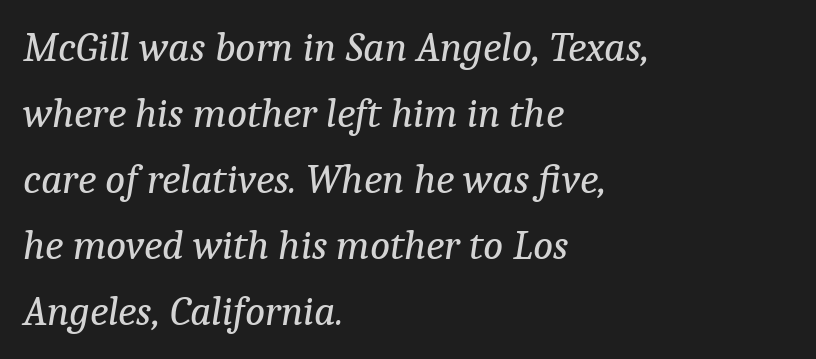
The image shows 42 px regular-weight serif type, italic (leaning right); set left-aligned, normal line spacing (1.57x), normal letter spacing, not underlined; low stroke contrast and a medium x-height.
